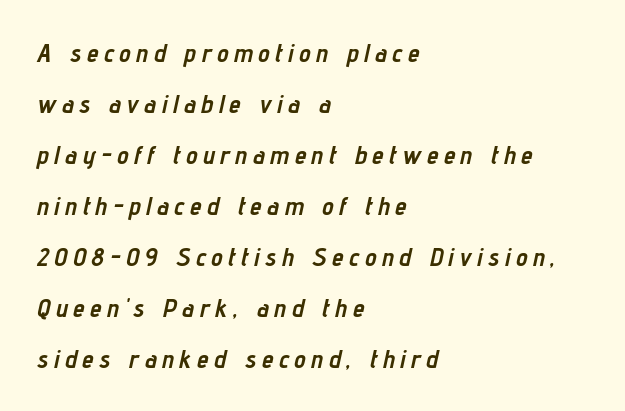
{"italic": "yes", "lean": "right", "slant_degrees": 12, "bold": "yes", "underline": "no", "align": "left", "line_spacing": "loose", "line_spacing_ratio": 1.96, "letter_spacing": "wide", "letter_spacing_em": 0.22, "glyph_px": 26}
